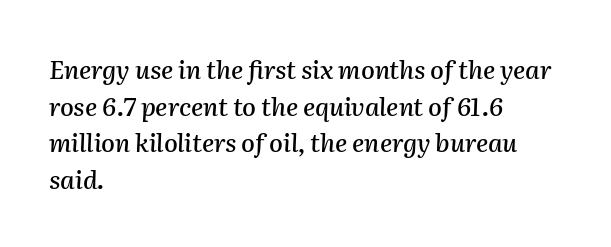
{"italic": "yes", "lean": "right", "slant_degrees": 2, "underline": "no", "align": "left", "line_spacing": "normal", "line_spacing_ratio": 1.47, "letter_spacing": "normal", "letter_spacing_em": 0.0, "glyph_px": 25}
